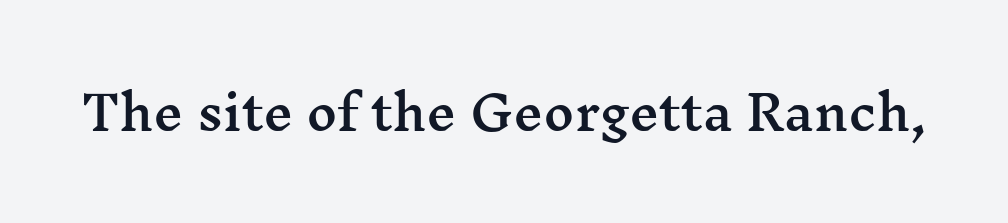
The image shows 47 px wide serif type, upright; set normal letter spacing, not underlined; medium stroke contrast and a medium x-height.
